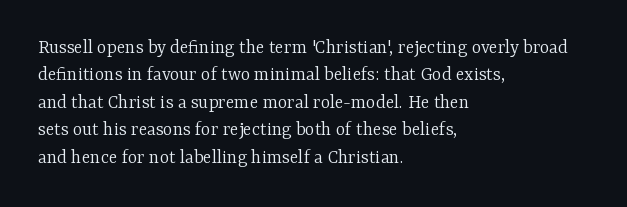
The image shows 20 px text type, upright; set left-aligned, normal line spacing (1.37x), normal letter spacing, not underlined.
